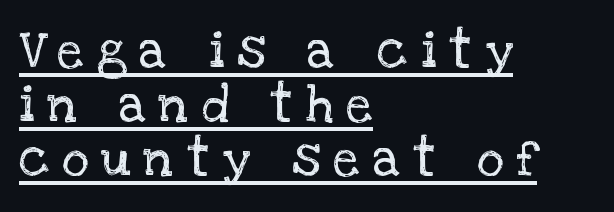
The image shows 52 px regular-weight serif type, upright; set left-aligned, tight line spacing (1.04x), unusually wide letter spacing (+0.25 em), underlined; low stroke contrast and a large x-height.
